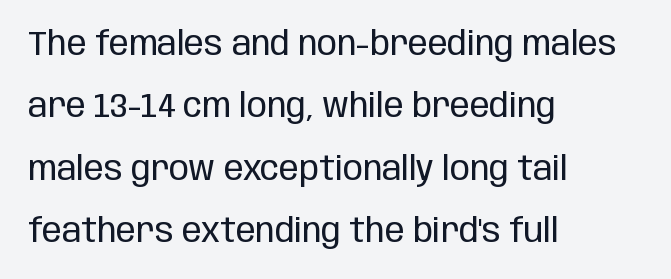
The image shows 33 px regular-weight, condensed sans-serif type, upright; set left-aligned, line spacing 1.89x, normal letter spacing, not underlined; low stroke contrast and a large x-height.
